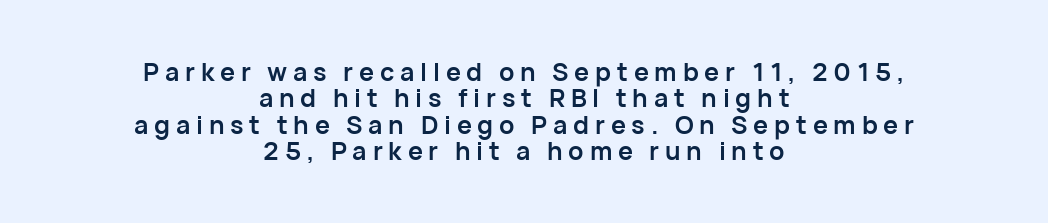
{"italic": "no", "bold": "yes", "underline": "no", "align": "center", "line_spacing": "tight", "line_spacing_ratio": 1.06, "letter_spacing": "wide", "letter_spacing_em": 0.23, "glyph_px": 25}
